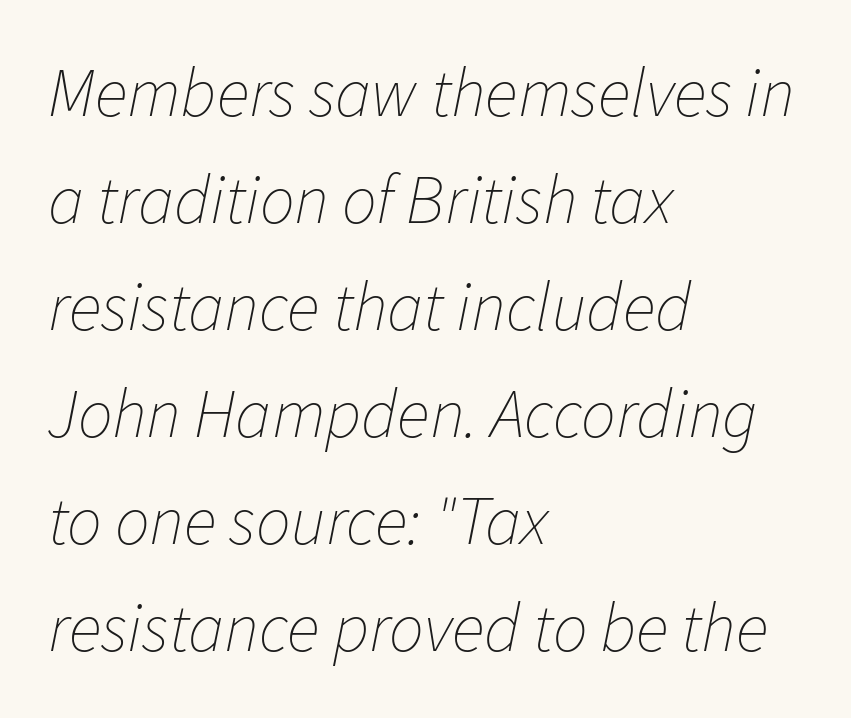
Q: Is the text bold? A: No.
Q: Is the text italic (slanted)? A: Yes, it leans right by about 11 degrees.
Q: Is the text underlined? A: No.
Q: How is the paragraph aligned? A: Left-aligned.
Q: Is the spacing between letters normal or unusually wide? A: Normal.
Q: Is the spacing between lines tight, normal or loose? A: Normal.
Q: Width (condensed, normal, or wide)? A: Normal.
Q: Stroke contrast? A: Low.
Q: x-height? A: Medium.
Q: Monospaced? A: No.
